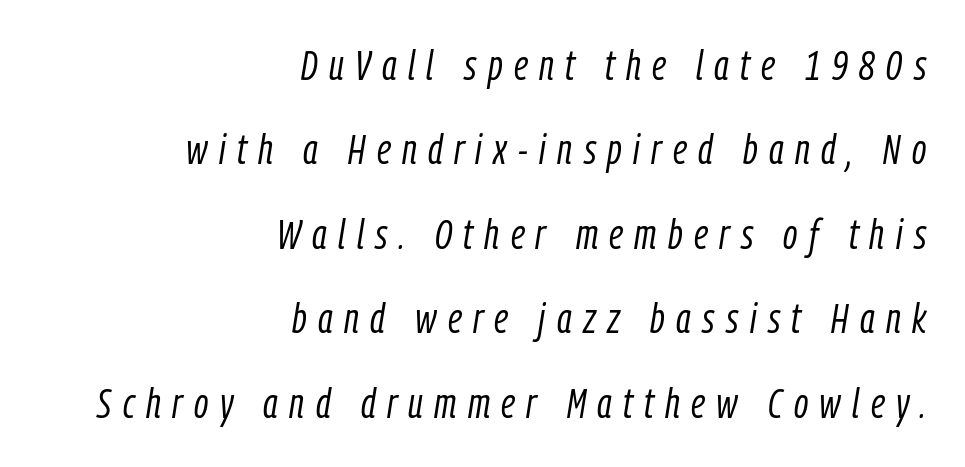
{"italic": "yes", "lean": "right", "slant_degrees": 9, "bold": "no", "weight": "light", "width": "condensed", "stroke_contrast": "low", "x_height": "medium", "monospaced": "no", "underline": "no", "align": "right", "line_spacing": "loose", "line_spacing_ratio": 2.01, "letter_spacing": "wide", "letter_spacing_em": 0.27, "glyph_px": 42}
